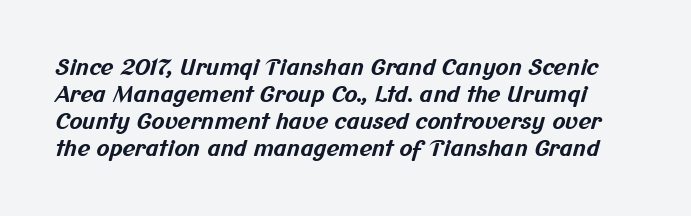
Quick note: underline off. You could call the tracking neutral — neither tight nor loose. Heavy-handed strokes throughout: this text is bold.
